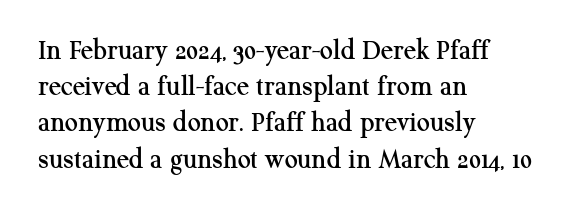
{"serif": "yes", "italic": "no", "width": "normal", "stroke_contrast": "medium", "x_height": "medium", "monospaced": "no", "underline": "no", "align": "left", "line_spacing": "normal", "line_spacing_ratio": 1.25, "letter_spacing": "normal", "letter_spacing_em": 0.0, "glyph_px": 29}
